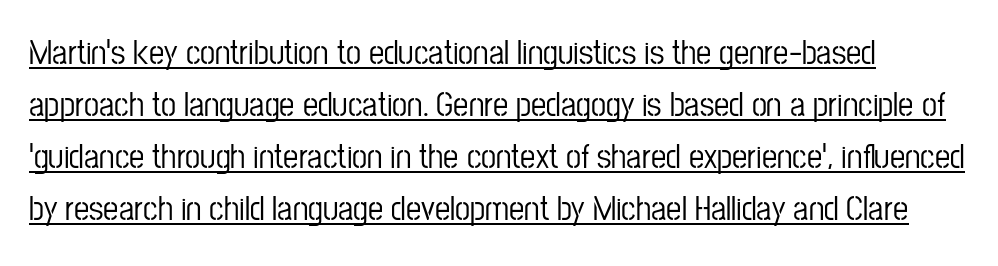
Q: Is the text italic (slanted)? A: No, it is upright.
Q: Is the typeface a serif or a sans-serif typeface? A: Sans-serif.
Q: Is the text underlined? A: Yes.
Q: Is the spacing between letters normal or unusually wide? A: Normal.
Q: Is the spacing between lines tight, normal or loose? A: Normal.
Q: Width (condensed, normal, or wide)? A: Condensed.
Q: Stroke contrast? A: Low.
Q: x-height? A: Medium.
Q: Monospaced? A: No.
